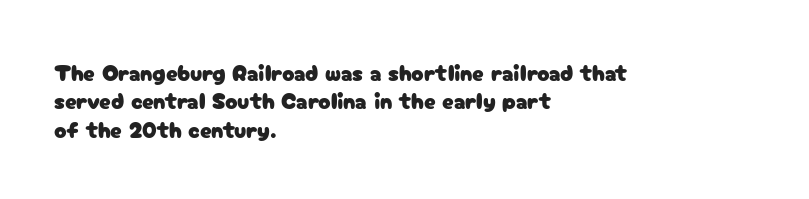
{"italic": "no", "underline": "no", "align": "left", "line_spacing_ratio": 1.23, "letter_spacing": "normal", "letter_spacing_em": 0.0, "glyph_px": 23}
